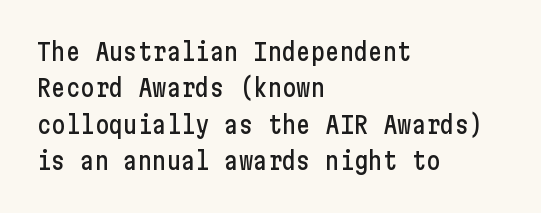
The image shows 24 px text type, upright; set left-aligned, normal line spacing (1.52x), normal letter spacing, not underlined.
